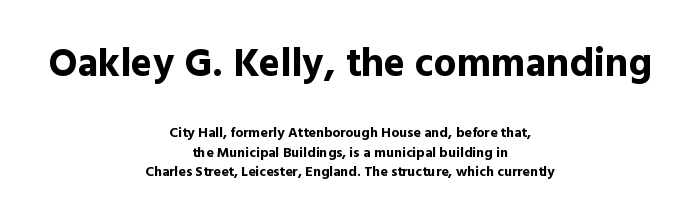
{"serif": "no", "italic": "no", "bold": "yes", "weight": "bold", "width": "normal", "x_height": "medium", "monospaced": "no", "underline": "no", "align": "center", "line_spacing": "normal", "line_spacing_ratio": 1.38, "letter_spacing": "normal", "letter_spacing_em": 0.0, "larger_block": "first", "size_ratio": 2.86, "glyph_px": 40}
